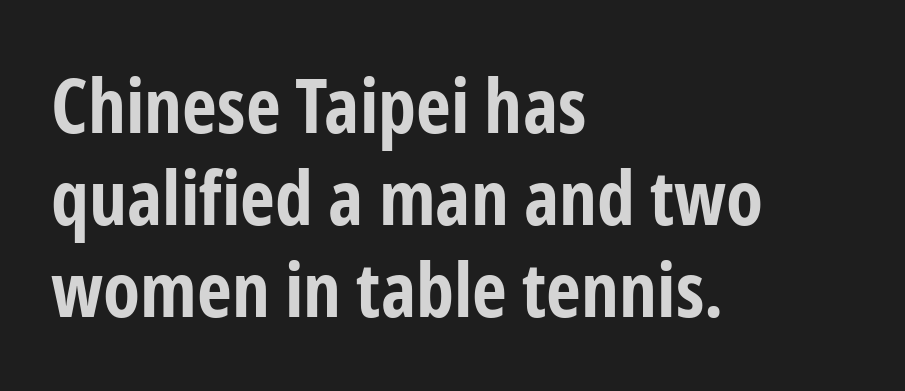
{"serif": "no", "italic": "no", "bold": "yes", "weight": "bold", "width": "condensed", "stroke_contrast": "low", "x_height": "medium", "monospaced": "no", "underline": "no", "align": "left", "line_spacing_ratio": 1.21, "letter_spacing": "normal", "letter_spacing_em": 0.0, "glyph_px": 76}
